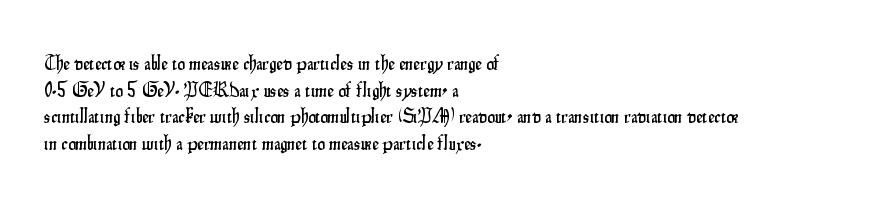
{"italic": "no", "underline": "no", "align": "left", "line_spacing": "normal", "line_spacing_ratio": 1.27, "letter_spacing": "normal", "letter_spacing_em": 0.0, "glyph_px": 21}
